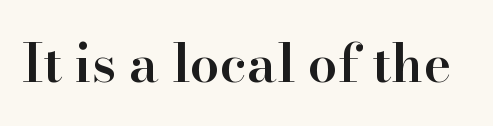
{"serif": "yes", "italic": "no", "bold": "semi", "weight": "semibold", "width": "normal", "stroke_contrast": "high", "x_height": "small", "monospaced": "no", "underline": "no", "letter_spacing": "normal", "letter_spacing_em": 0.0, "glyph_px": 53}
